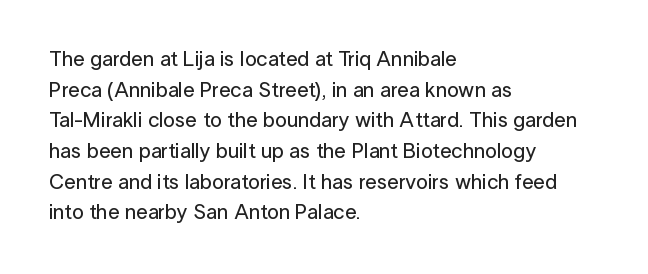
Style check: upright. Quick note: interline space is typical. This sample uses plain, unmodified letter spacing. In CSS terms this would be text-align: left.
